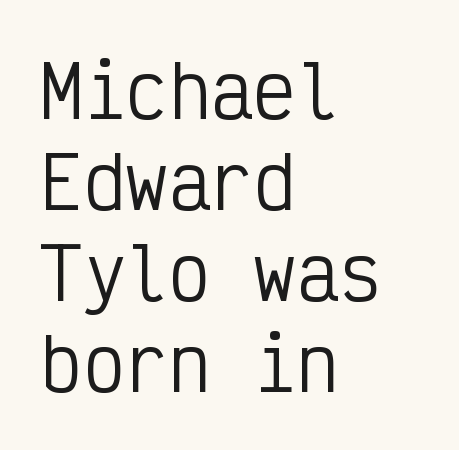
The image shows 71 px regular-weight, condensed sans-serif type, upright, monospaced; set left-aligned, normal line spacing (1.28x), normal letter spacing, not underlined; low stroke contrast and a medium x-height.
